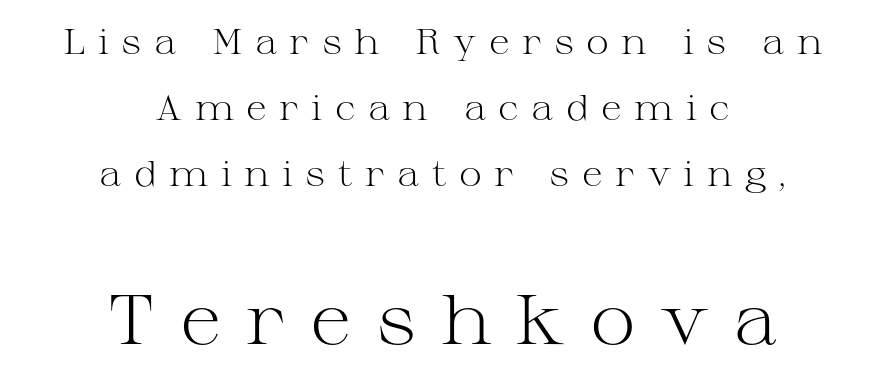
Visually, the bottom section dominates because its glyphs are scaled up. Students, note that the glyphs here are deliberately spaced far apart. The letters look calm and open, with moderate or lighter stems. Compared with a flush-left layout, this one balances lines on the center instead. The foot of each line stays bare and open.
